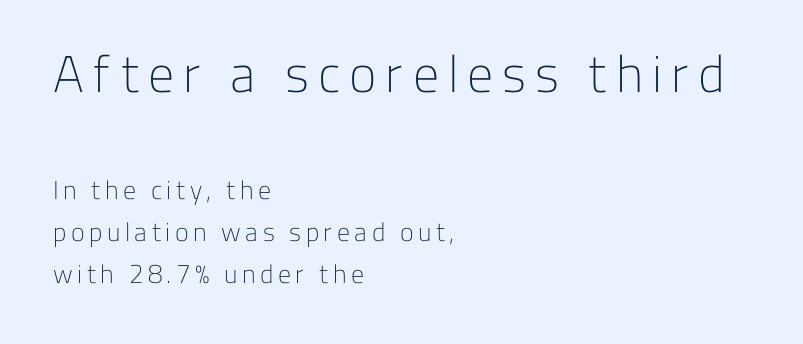
Q: Is the text bold? A: No.
Q: Is the text italic (slanted)? A: No, it is upright.
Q: Is the typeface a serif or a sans-serif typeface? A: Sans-serif.
Q: Is the text underlined? A: No.
Q: How is the paragraph aligned? A: Left-aligned.
Q: Is the spacing between lines tight, normal or loose? A: Normal.
Q: Which block of text is set in a larger size, the first (top) or the second (bottom)? A: The first (top) one.
Q: Width (condensed, normal, or wide)? A: Normal.
Q: Stroke contrast? A: Low.
Q: x-height? A: Medium.
Q: Monospaced? A: No.
